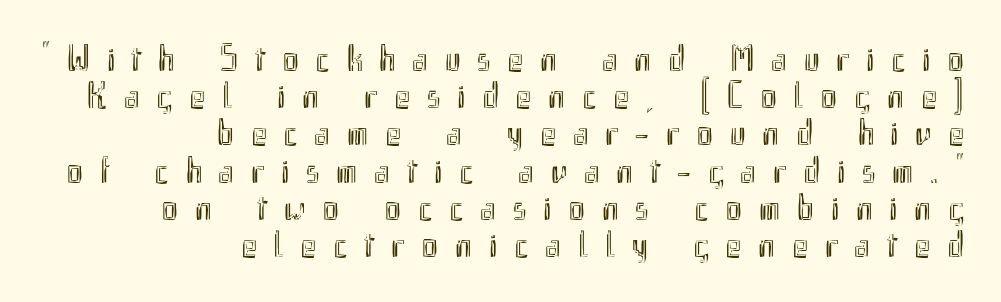
{"italic": "no", "width": "condensed", "x_height": "small", "monospaced": "no", "underline": "no", "align": "right", "line_spacing": "tight", "line_spacing_ratio": 0.98, "letter_spacing": "wide", "letter_spacing_em": 0.44, "glyph_px": 38}
